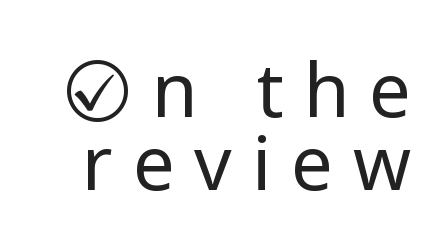
The image shows 74 px regular-weight sans-serif type, upright; set tight line spacing (0.98x), unusually wide letter spacing (+0.27 em), not underlined; low stroke contrast and a medium x-height.
